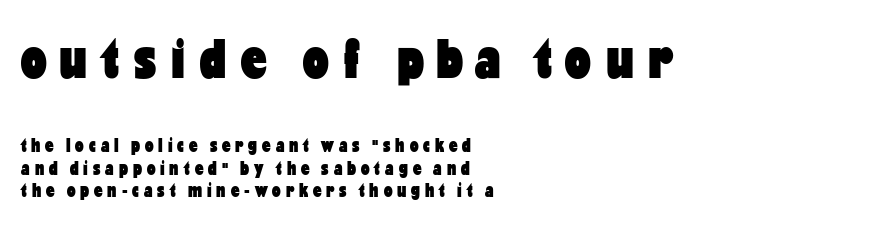
Q: Is the text bold? A: Yes.
Q: Is the text italic (slanted)? A: No, it is upright.
Q: Is the typeface a serif or a sans-serif typeface? A: Sans-serif.
Q: Is the text underlined? A: No.
Q: How is the paragraph aligned? A: Left-aligned.
Q: Is the spacing between letters normal or unusually wide? A: Unusually wide.
Q: Which block of text is set in a larger size, the first (top) or the second (bottom)? A: The first (top) one.
Q: Width (condensed, normal, or wide)? A: Condensed.
Q: Stroke contrast? A: Low.
Q: x-height? A: Medium.
Q: Monospaced? A: No.
